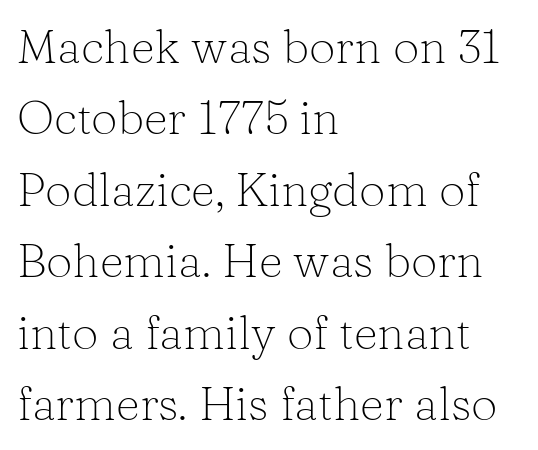
Q: Is the text bold? A: No.
Q: Is the text italic (slanted)? A: No, it is upright.
Q: Is the typeface a serif or a sans-serif typeface? A: Serif.
Q: Is the text underlined? A: No.
Q: How is the paragraph aligned? A: Left-aligned.
Q: Is the spacing between letters normal or unusually wide? A: Normal.
Q: Is the spacing between lines tight, normal or loose? A: Normal.
Q: Width (condensed, normal, or wide)? A: Normal.
Q: Stroke contrast? A: Low.
Q: x-height? A: Medium.
Q: Monospaced? A: No.
